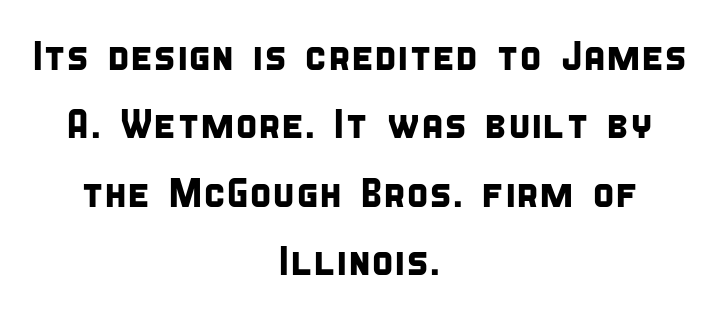
Serif or sans? Sans — the stroke terminals are bare. Line spacing here is normal. Does the copy run flush right? No — it is centered line by line. A typesetter would call this proportional, since set widths differ per character. Words float on clear page, feet unadorned. Spacing between characters is what you'd get straight out of the box.
